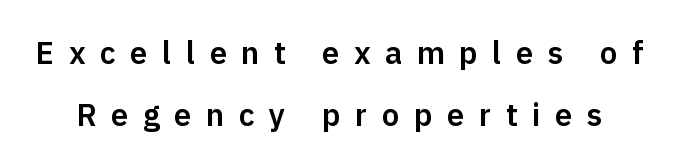
Is this a sans? Yes — the strokes have no serifs. The letters stand upright; this is a roman face. Check the space under the baseline: it is left empty. What stands out about the letter spacing? Its width — letters are far apart.
